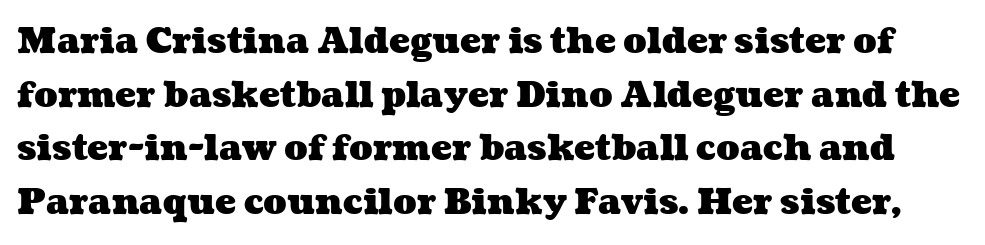
The image shows 35 px heavy, wide type; set normal line spacing (1.53x), normal letter spacing, not underlined; medium stroke contrast and a medium x-height.
